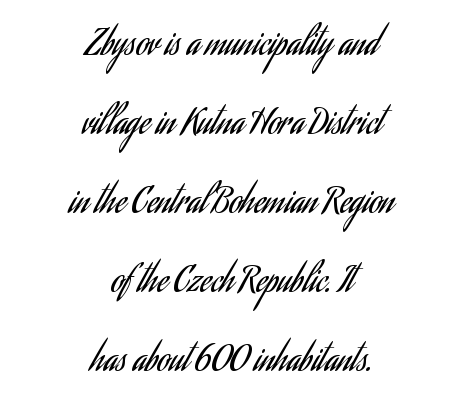
Each row of text sits above clean, open space. The letters advance in unequal steps, a hallmark of proportional type. This block would shrink considerably if given ordinary leading; it's expanded now.
